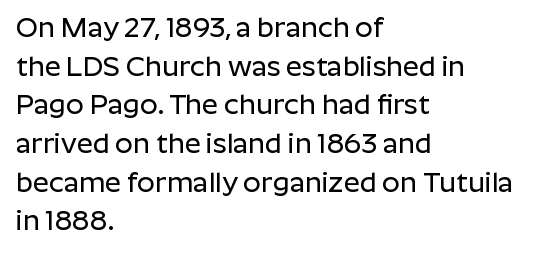
The image shows 28 px sans-serif type, upright; set left-aligned, normal line spacing (1.38x), normal letter spacing, not underlined; low stroke contrast and a medium x-height.
